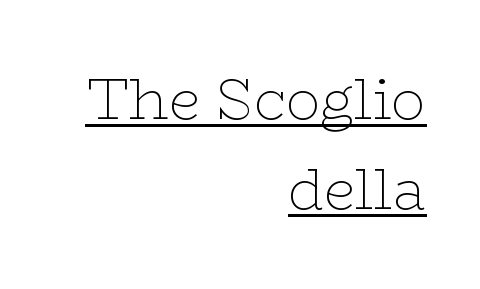
Every row of glyphs terminates at an identical x-position on the right. A typesetter would call this proportional, since set widths differ per character. Decoration check: the copy is underlined. The gaps between neighbouring characters are ordinary and unremarkable. Ordinary non-slanted type is in use.
